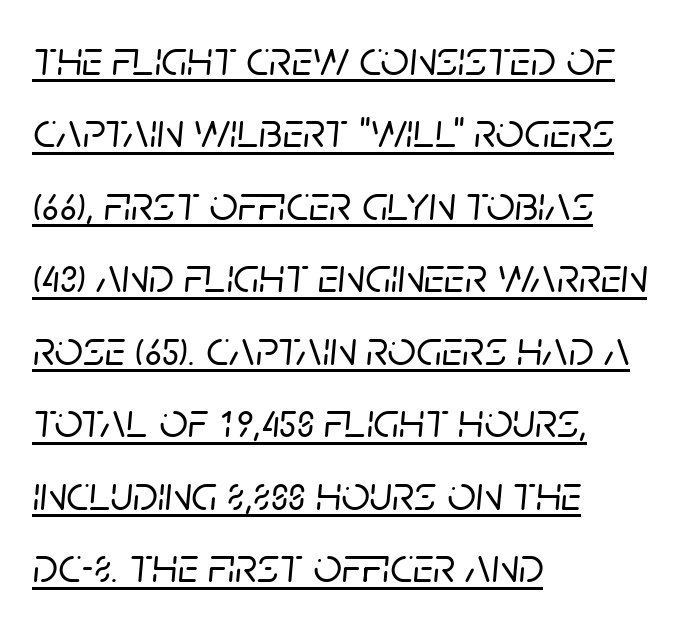
The image shows 50 px text type, italic (leaning right); set left-aligned, normal line spacing (1.45x), normal letter spacing, underlined; low stroke contrast and a large x-height.
